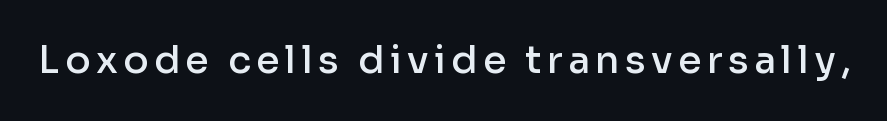
The image shows 38 px semibold sans-serif type, upright; set not underlined; low stroke contrast and a medium x-height.
